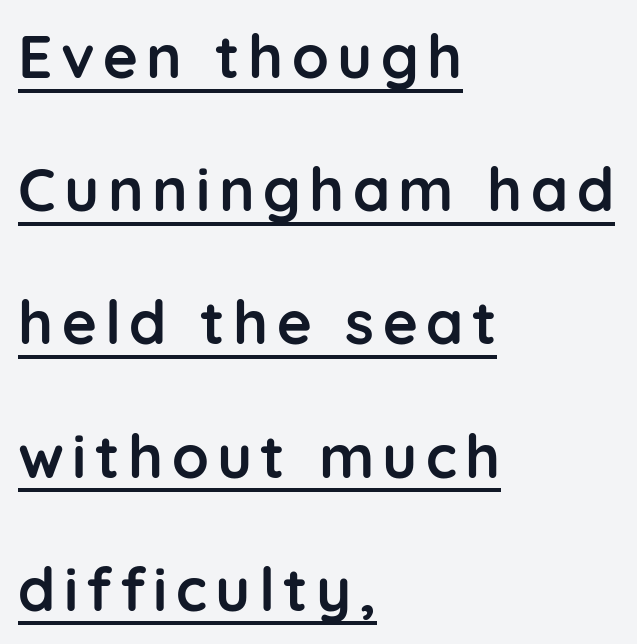
{"serif": "no", "italic": "no", "bold": "yes", "weight": "semibold", "width": "normal", "stroke_contrast": "low", "x_height": "medium", "monospaced": "no", "underline": "yes", "align": "left", "line_spacing": "loose", "line_spacing_ratio": 2.22, "glyph_px": 60}
